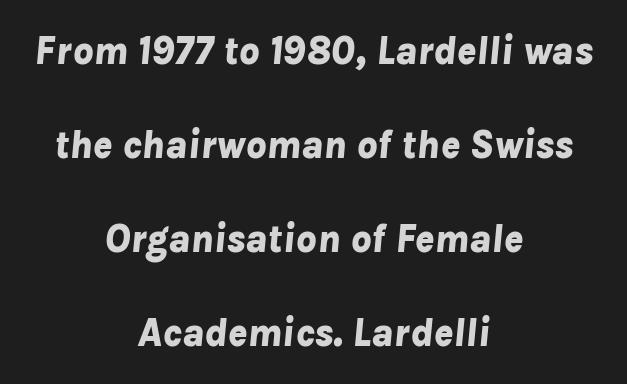
The image shows 40 px bold type, italic (leaning right); set centered, loose line spacing (2.35x), normal letter spacing, not underlined; low stroke contrast and a medium x-height.
